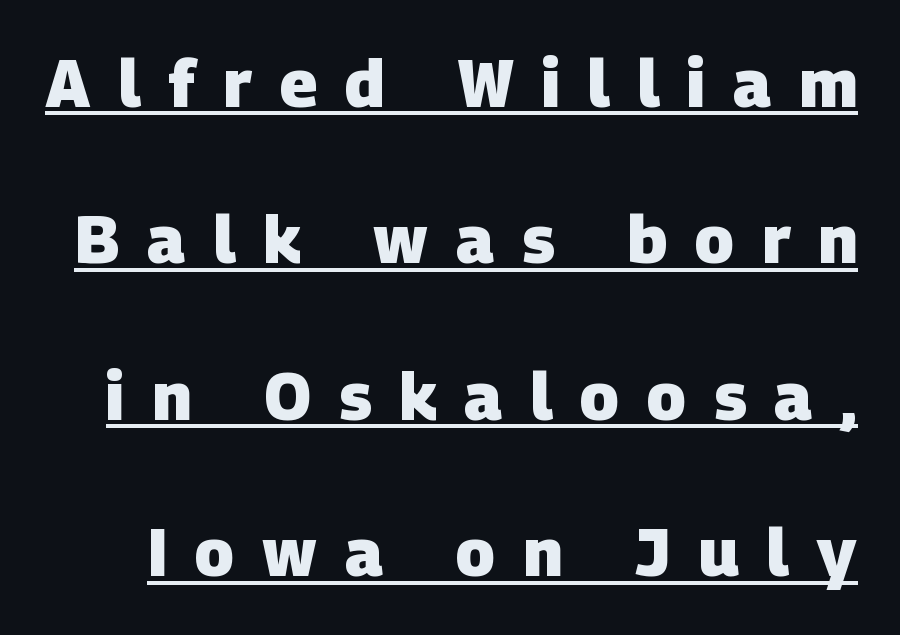
{"serif": "no", "bold": "yes", "weight": "heavy", "width": "normal", "stroke_contrast": "low", "x_height": "large", "monospaced": "no", "underline": "yes", "line_spacing": "loose", "line_spacing_ratio": 2.37, "letter_spacing": "wide", "letter_spacing_em": 0.42, "glyph_px": 66}
